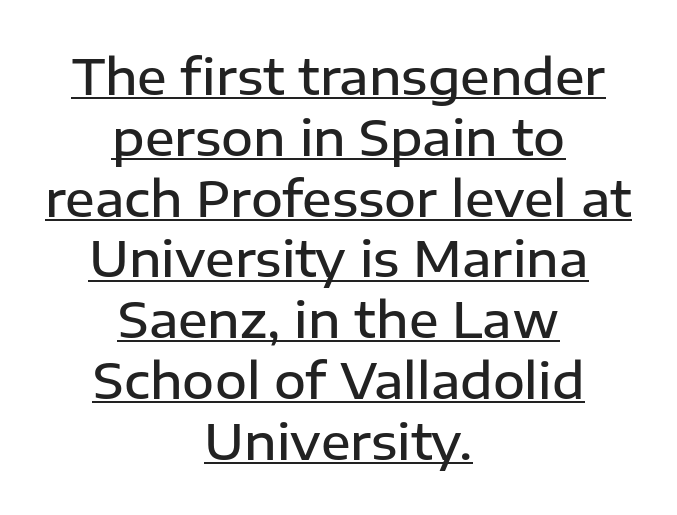
The glyphs are accompanied by a horizontal stroke just below them. In terms of letterform style, serifs are entirely absent. A roman cut, with each character standing at attention. Tracking here is standard; glyphs follow each other at the usual distance. Varying glyph widths throughout — classic text-font behaviour.
